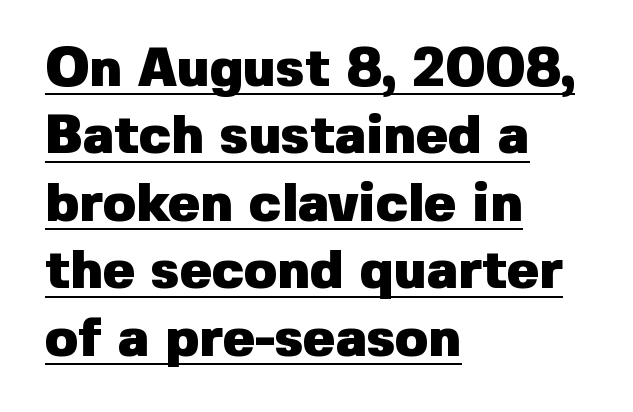
{"serif": "no", "italic": "no", "bold": "yes", "weight": "heavy", "width": "normal", "stroke_contrast": "low", "x_height": "medium", "monospaced": "no", "underline": "yes", "align": "left", "line_spacing": "normal", "line_spacing_ratio": 1.25, "letter_spacing": "normal", "letter_spacing_em": 0.0, "glyph_px": 54}
